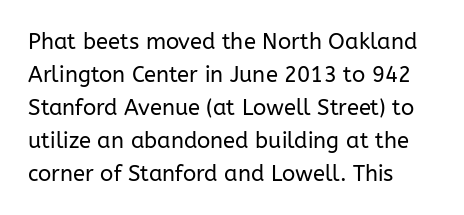
Q: Is the text bold? A: No.
Q: Is the text italic (slanted)? A: No, it is upright.
Q: Is the text underlined? A: No.
Q: How is the paragraph aligned? A: Left-aligned.
Q: Is the spacing between letters normal or unusually wide? A: Normal.
Q: Is the spacing between lines tight, normal or loose? A: Normal.
